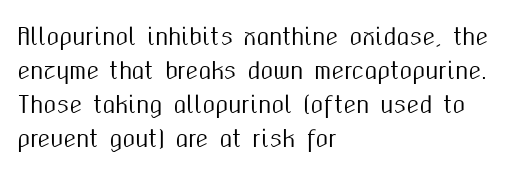
Clear beneath every line of the passage. Notice how descenders clear the ascenders below comfortably — that's standard leading. In terms of letterspacing, this is plain default setting. The lettering stays uniformly vertical, giving the passage a roman look. The lines in this sample share a left origin and differ only in where they stop.
